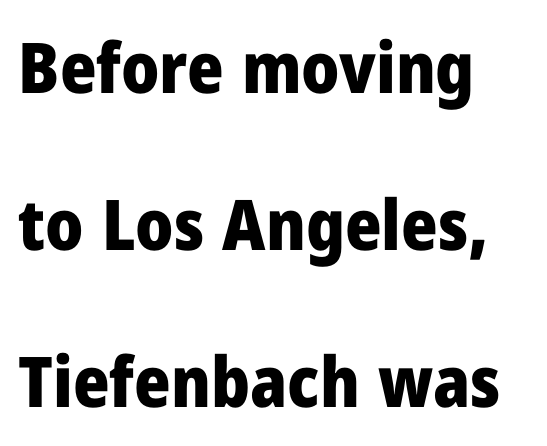
The image shows 70 px heavy sans-serif type, upright; set left-aligned, loose line spacing (2.24x), normal letter spacing, not underlined; low stroke contrast and a medium x-height.
